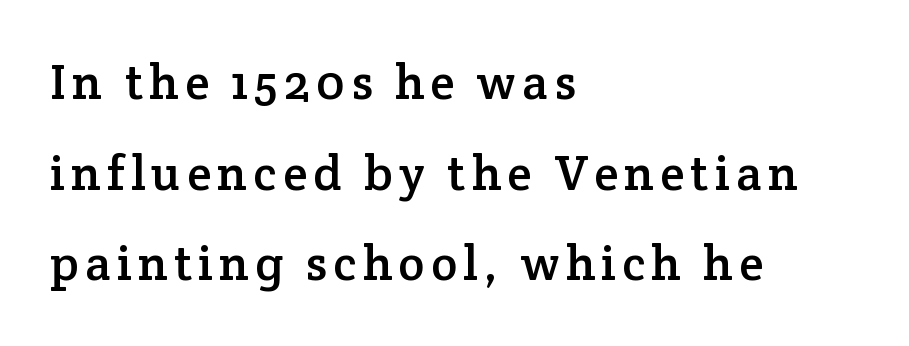
The image shows 49 px serif type, upright; set left-aligned, line spacing 1.85x, not underlined; low stroke contrast and a medium x-height.
